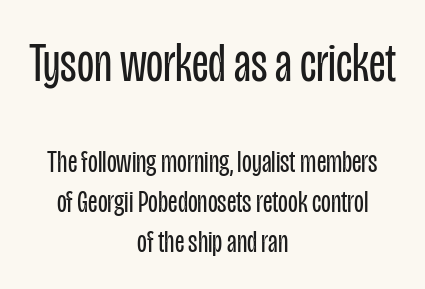
Q: Is the text bold? A: No.
Q: Is the text italic (slanted)? A: No, it is upright.
Q: Is the typeface a serif or a sans-serif typeface? A: Sans-serif.
Q: Is the text underlined? A: No.
Q: How is the paragraph aligned? A: Centered.
Q: Is the spacing between letters normal or unusually wide? A: Normal.
Q: Which block of text is set in a larger size, the first (top) or the second (bottom)? A: The first (top) one.
Q: Width (condensed, normal, or wide)? A: Condensed.
Q: Stroke contrast? A: Low.
Q: x-height? A: Large.
Q: Monospaced? A: No.
